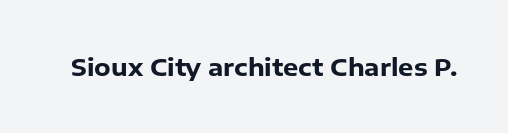
Q: Is the text bold? A: Yes.
Q: Is the text italic (slanted)? A: No, it is upright.
Q: Is the text underlined? A: No.
Q: Is the spacing between letters normal or unusually wide? A: Normal.
